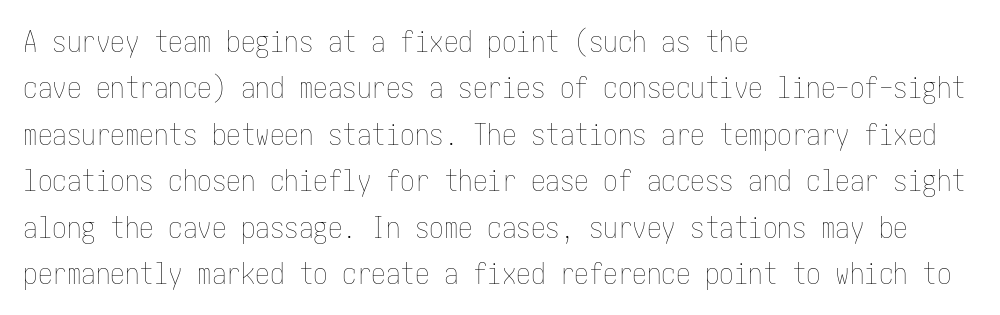
{"italic": "no", "bold": "no", "weight": "thin", "width": "condensed", "stroke_contrast": "low", "x_height": "medium", "underline": "no", "align": "left", "line_spacing": "normal", "line_spacing_ratio": 1.6, "letter_spacing": "normal", "letter_spacing_em": 0.0, "glyph_px": 29}
